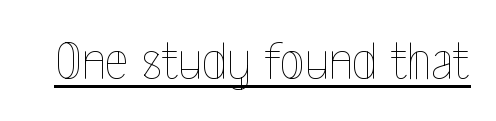
Q: Is the text bold? A: No.
Q: Is the text italic (slanted)? A: No, it is upright.
Q: Is the text underlined? A: Yes.
Q: Is the spacing between letters normal or unusually wide? A: Normal.
Q: Width (condensed, normal, or wide)? A: Condensed.
Q: x-height? A: Medium.
Q: Monospaced? A: No.
